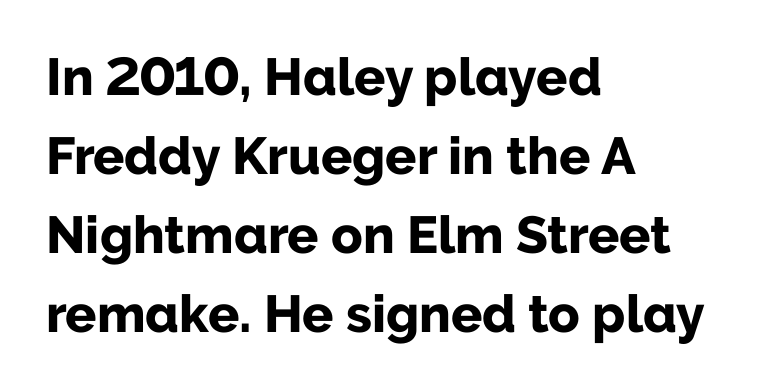
Spacing verdict: proportional, widths tailored to each character. Heavy-handed strokes throughout: this text is bold. Serif or sans? Sans — the stroke terminals are bare. Honestly, the letter spacing is just normal — you wouldn't notice it.
